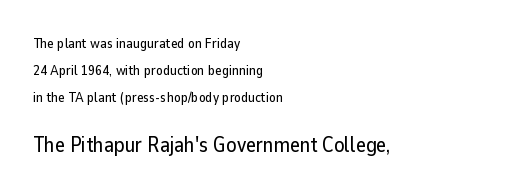
Q: Is the text italic (slanted)? A: No, it is upright.
Q: Is the text underlined? A: No.
Q: How is the paragraph aligned? A: Left-aligned.
Q: Is the spacing between letters normal or unusually wide? A: Normal.
Q: Is the spacing between lines tight, normal or loose? A: Loose.
Q: Which block of text is set in a larger size, the first (top) or the second (bottom)? A: The second (bottom) one.
